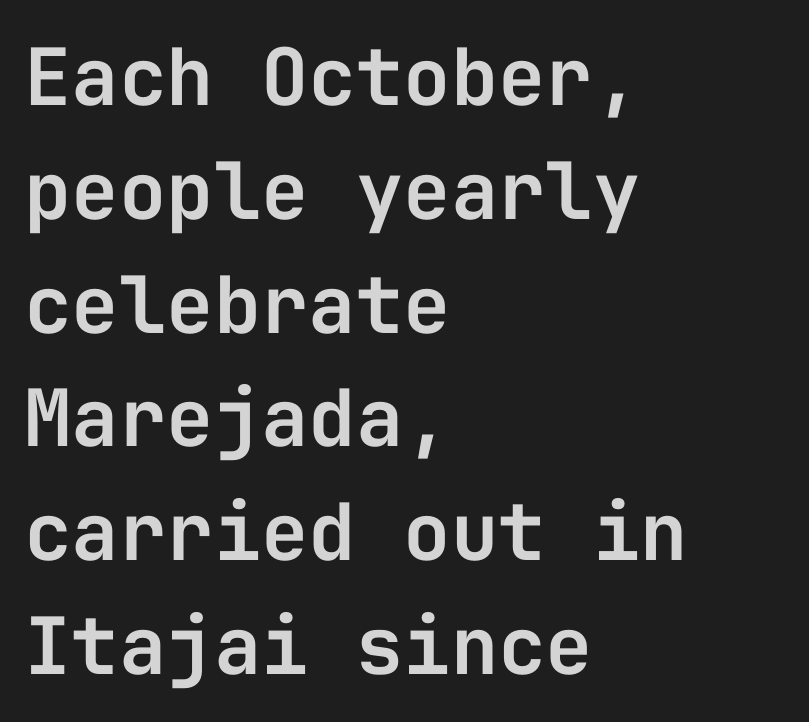
The image shows 79 px sans-serif type, upright, monospaced; set left-aligned, normal line spacing (1.44x), normal letter spacing, not underlined; low stroke contrast and a medium x-height.
